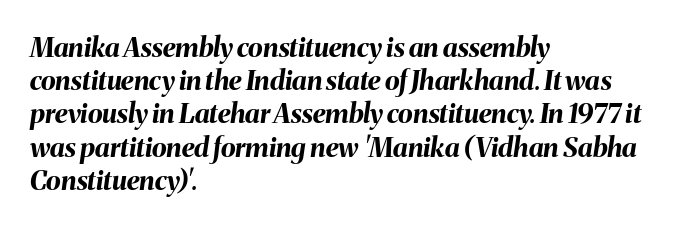
Q: Is the text bold? A: Yes.
Q: Is the text italic (slanted)? A: Yes, it leans right by about 8 degrees.
Q: Is the text underlined? A: No.
Q: How is the paragraph aligned? A: Left-aligned.
Q: Is the spacing between letters normal or unusually wide? A: Normal.
